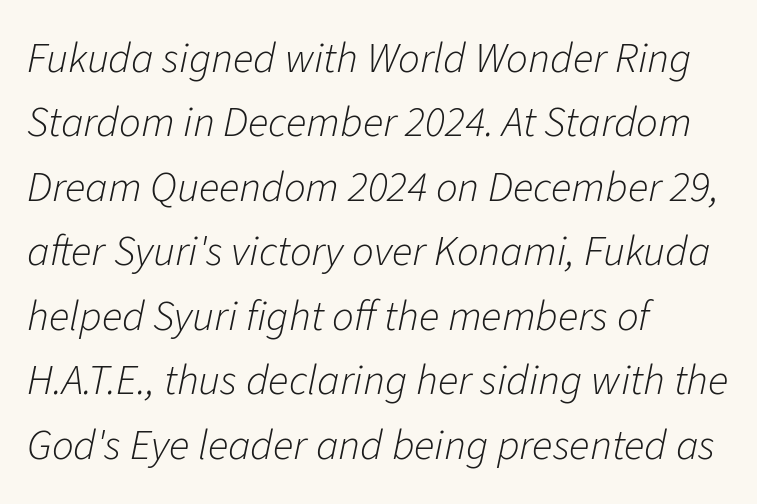
{"italic": "yes", "lean": "right", "slant_degrees": 11, "bold": "no", "weight": "light", "width": "normal", "stroke_contrast": "low", "x_height": "medium", "monospaced": "no", "underline": "no", "align": "left", "line_spacing": "normal", "line_spacing_ratio": 1.5, "letter_spacing": "normal", "letter_spacing_em": 0.0, "glyph_px": 43}
